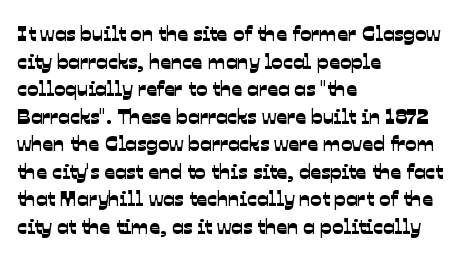
Q: Is the text underlined? A: No.
Q: How is the paragraph aligned? A: Left-aligned.
Q: Is the spacing between letters normal or unusually wide? A: Normal.
Q: Is the spacing between lines tight, normal or loose? A: Normal.
